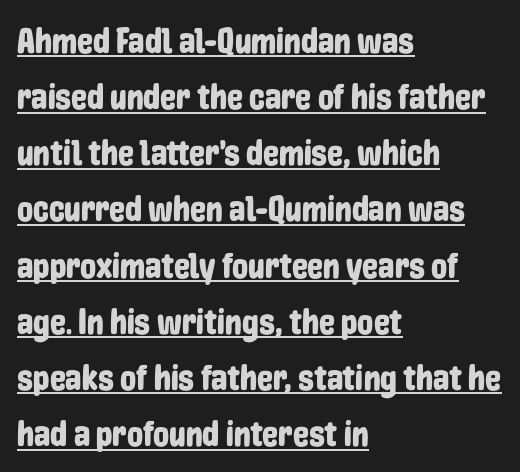
Layout note: lines flush left. Are there feet on the stems? There aren't — it's a sans. Leading matches the norm, producing a regular column. The specimen reads as upright at a glance. Students, note that the glyphs here touch the page at normal intervals.
